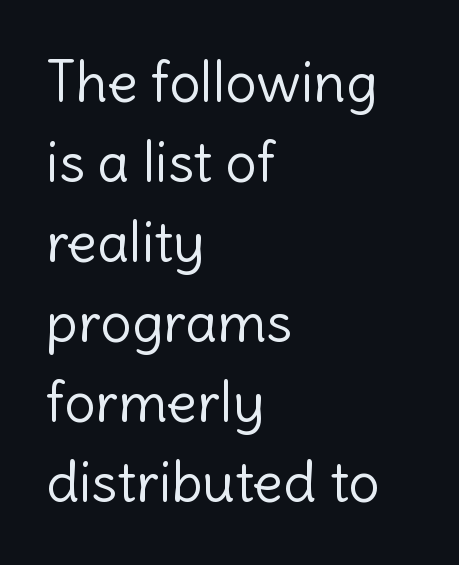
{"serif": "no", "italic": "no", "bold": "no", "weight": "light", "width": "normal", "x_height": "medium", "monospaced": "no", "underline": "no", "align": "left", "line_spacing": "normal", "line_spacing_ratio": 1.43, "letter_spacing": "normal", "letter_spacing_em": 0.0, "glyph_px": 56}
